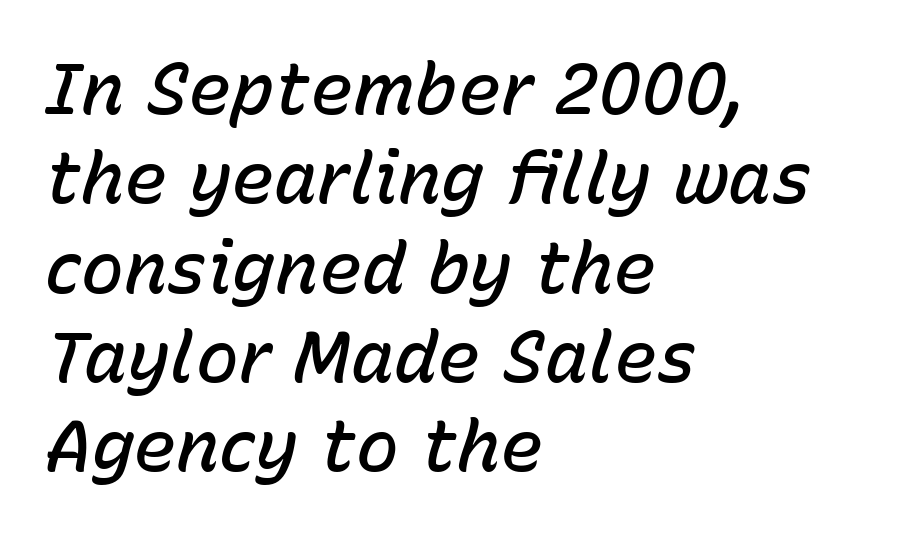
The image shows 72 px semibold type, italic (leaning right); set left-aligned, line spacing 1.24x, normal letter spacing, not underlined; low stroke contrast and a medium x-height.
